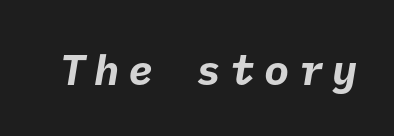
The image shows 42 px bold sans-serif type; set unusually wide letter spacing (+0.21 em), not underlined; low stroke contrast and a medium x-height.
